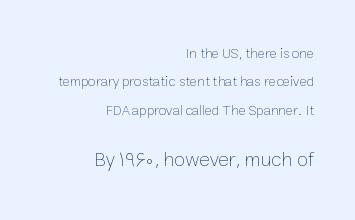
Horizontal alignment here is rightward, an uncommon choice for prose. Descender tails drop into unmarked territory. The horizontal fit of the characters is conventional and even. On a weight scale, this lands at 450 or below. You could fit nearly another row in the gap between these rows. Bigger letters appear in the bottom chunk; the top chunk is reduced.
